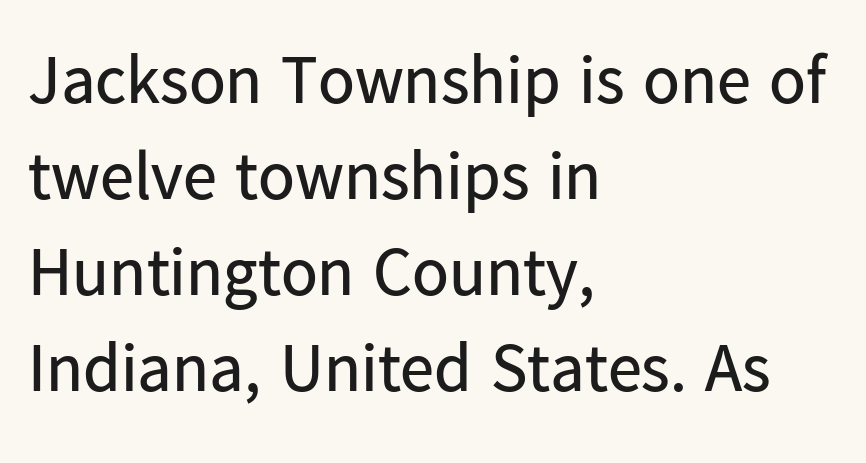
Q: Is the text bold? A: No.
Q: Is the text italic (slanted)? A: No, it is upright.
Q: Is the typeface a serif or a sans-serif typeface? A: Sans-serif.
Q: Is the text underlined? A: No.
Q: How is the paragraph aligned? A: Left-aligned.
Q: Is the spacing between letters normal or unusually wide? A: Normal.
Q: Is the spacing between lines tight, normal or loose? A: Normal.
Q: Width (condensed, normal, or wide)? A: Normal.
Q: Stroke contrast? A: Low.
Q: x-height? A: Medium.
Q: Monospaced? A: No.
